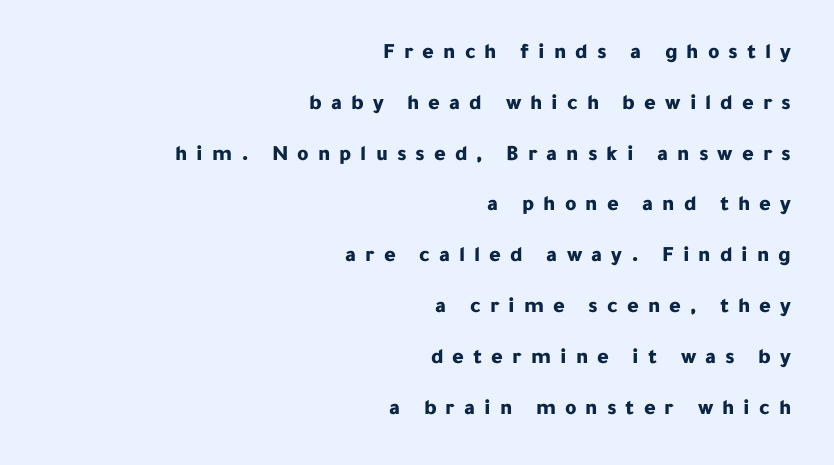
The image shows 22 px bold type, upright; set right-aligned, loose line spacing (2.31x), unusually wide letter spacing (+0.41 em), not underlined.
